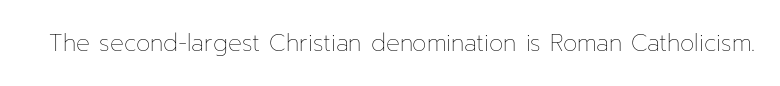
{"italic": "no", "bold": "no", "underline": "no", "letter_spacing": "normal", "letter_spacing_em": 0.0, "glyph_px": 23}
